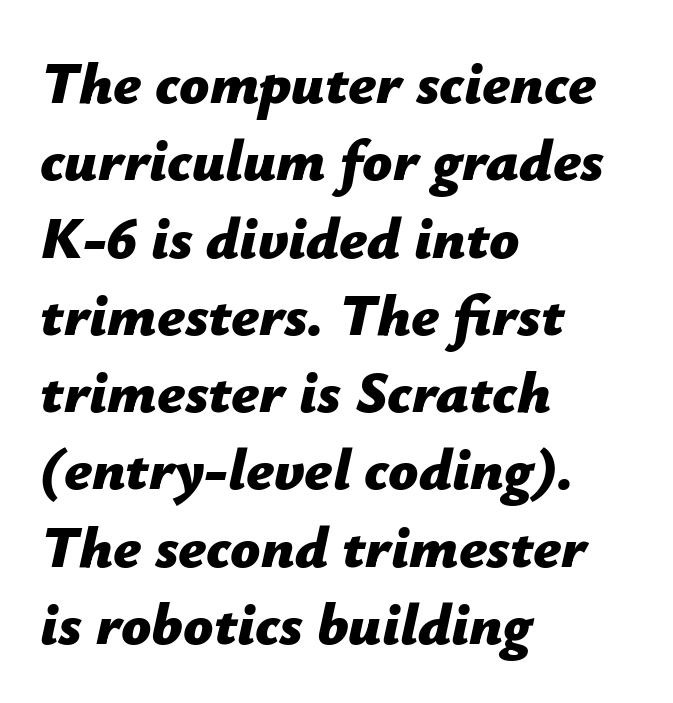
Q: Is the text bold? A: Yes.
Q: Is the text italic (slanted)? A: Yes, it leans right by about 12 degrees.
Q: Is the text underlined? A: No.
Q: How is the paragraph aligned? A: Left-aligned.
Q: Is the spacing between letters normal or unusually wide? A: Normal.
Q: Is the spacing between lines tight, normal or loose? A: Normal.
Q: Width (condensed, normal, or wide)? A: Normal.
Q: Stroke contrast? A: Low.
Q: x-height? A: Medium.
Q: Monospaced? A: No.
